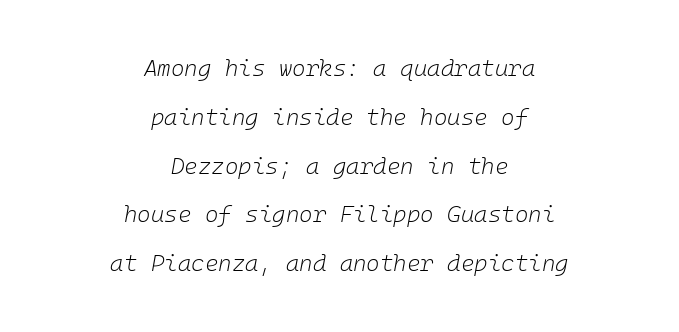
{"italic": "yes", "lean": "right", "slant_degrees": 10, "bold": "no", "underline": "no", "align": "center", "line_spacing": "loose", "line_spacing_ratio": 2.12, "letter_spacing": "normal", "letter_spacing_em": 0.0, "glyph_px": 23}
